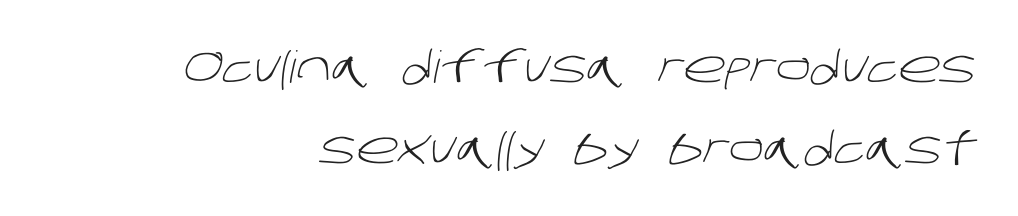
These lines are rendered in a variable-pitch font. Stems and bowls with no extra thickness — not bold. Honestly, there is no underline to notice here at all. Caption: standard tracking, unaltered. The type family on display is of the sans-serif kind.
